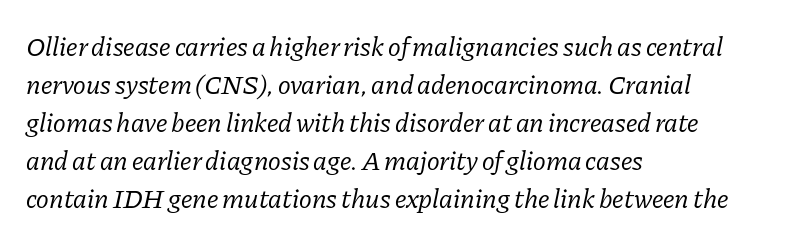
{"italic": "yes", "lean": "right", "slant_degrees": 11, "bold": "no", "underline": "no", "align": "left", "line_spacing": "normal", "line_spacing_ratio": 1.41, "letter_spacing": "normal", "letter_spacing_em": 0.0, "glyph_px": 27}
